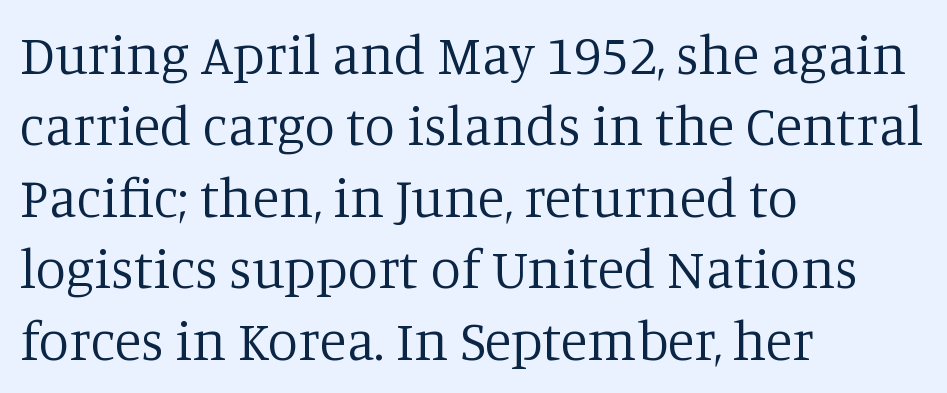
The image shows 55 px regular-weight serif type, upright; set left-aligned, normal line spacing (1.3x), normal letter spacing, not underlined; low stroke contrast and a large x-height.
